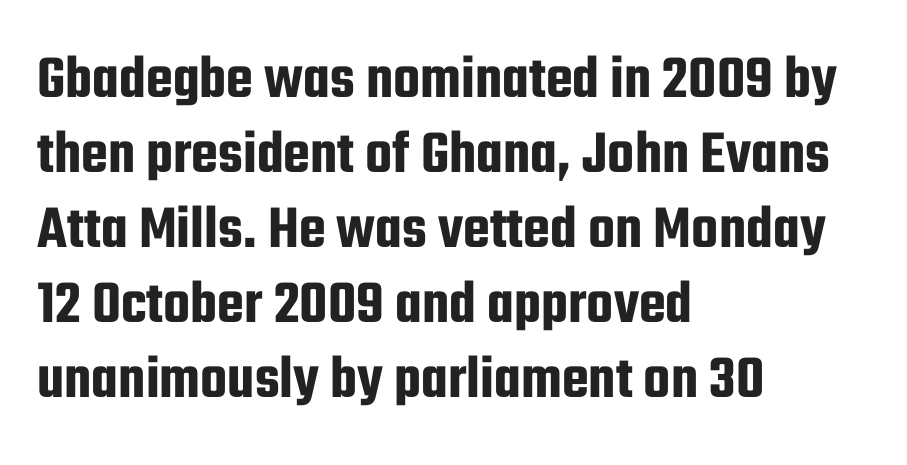
Q: Is the text italic (slanted)? A: No, it is upright.
Q: Is the typeface a serif or a sans-serif typeface? A: Sans-serif.
Q: Is the text underlined? A: No.
Q: How is the paragraph aligned? A: Left-aligned.
Q: Is the spacing between letters normal or unusually wide? A: Normal.
Q: Width (condensed, normal, or wide)? A: Condensed.
Q: Stroke contrast? A: Low.
Q: x-height? A: Medium.
Q: Monospaced? A: No.
